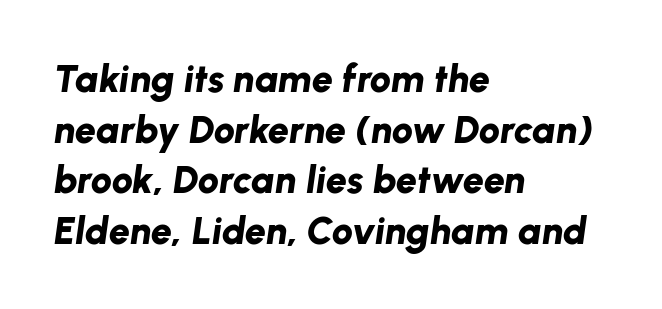
Q: Is the text bold? A: Yes.
Q: Is the text italic (slanted)? A: Yes, it leans right by about 8 degrees.
Q: Is the text underlined? A: No.
Q: How is the paragraph aligned? A: Left-aligned.
Q: Is the spacing between letters normal or unusually wide? A: Normal.
Q: Is the spacing between lines tight, normal or loose? A: Normal.
Q: Width (condensed, normal, or wide)? A: Normal.
Q: Stroke contrast? A: Low.
Q: x-height? A: Medium.
Q: Monospaced? A: No.
